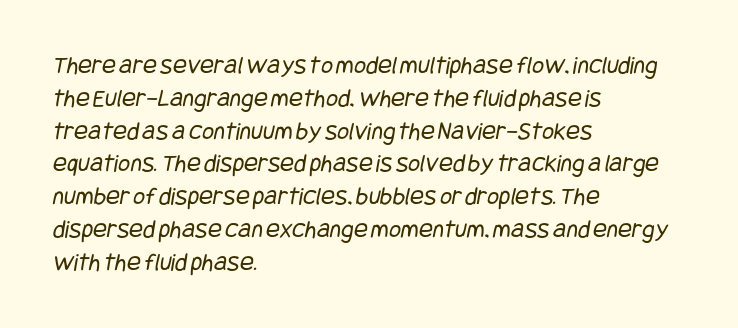
The image shows 26 px text type; set left-aligned, normal line spacing (1.26x), normal letter spacing, not underlined.
